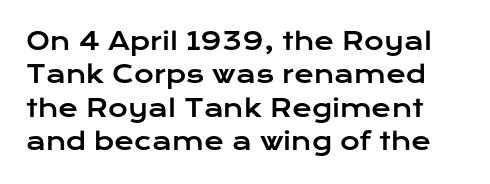
Q: Is the text italic (slanted)? A: No, it is upright.
Q: Is the text underlined? A: No.
Q: Is the spacing between letters normal or unusually wide? A: Normal.
Q: Is the spacing between lines tight, normal or loose? A: Normal.
